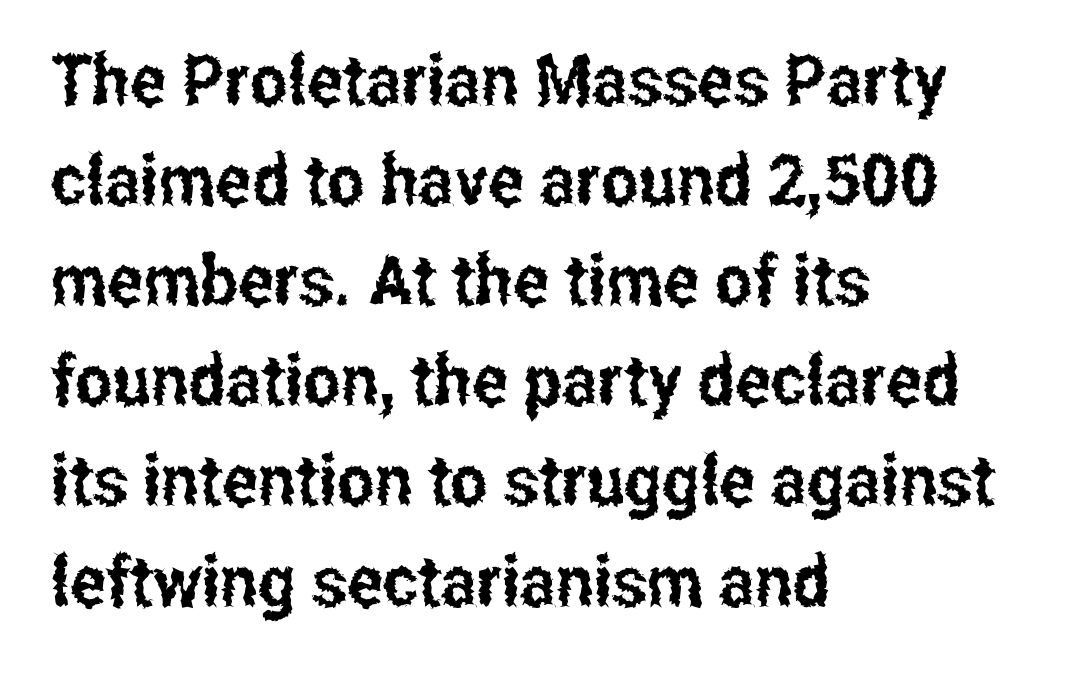
The image shows 71 px condensed sans-serif type, upright; set left-aligned, normal line spacing (1.41x), normal letter spacing, not underlined; low stroke contrast and a medium x-height.
